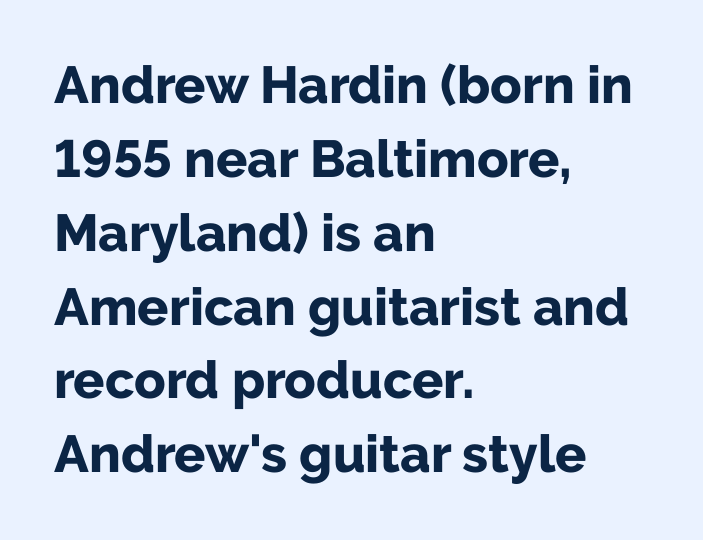
{"serif": "no", "italic": "no", "bold": "yes", "weight": "bold", "width": "normal", "stroke_contrast": "low", "x_height": "medium", "monospaced": "no", "underline": "no", "align": "left", "line_spacing": "normal", "line_spacing_ratio": 1.42, "letter_spacing": "normal", "letter_spacing_em": 0.0, "glyph_px": 52}
